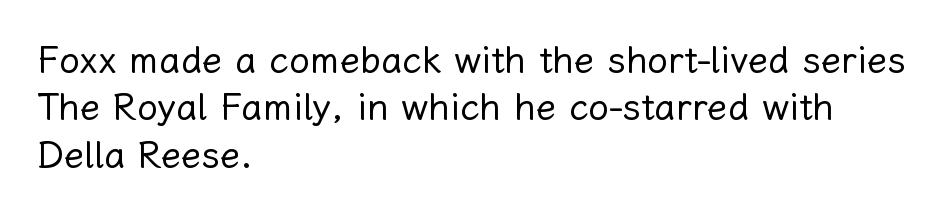
The image shows 37 px regular-weight type, upright; set left-aligned, normal line spacing (1.28x), normal letter spacing, not underlined; low stroke contrast and a medium x-height.
